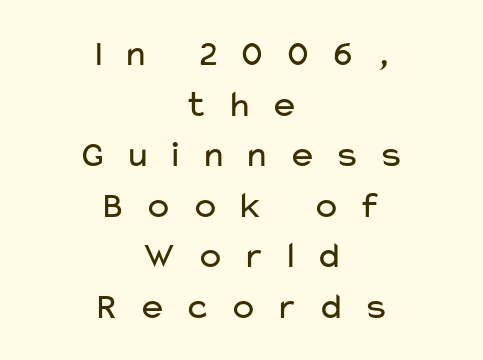
Line spacing here is normal. Caption: multi-line text, centered on the measure. Is this a sans? Yes — the strokes have no serifs. Letters rest on an invisible, unmarked baseline. Look at the tracking — it's clearly loosened, letters drifting apart. Varying glyph widths throughout — classic text-font behaviour.
